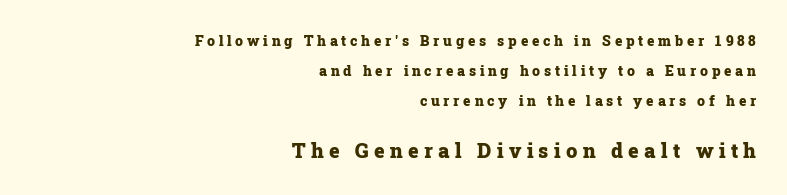
Q: Is the text bold? A: Yes.
Q: Is the text italic (slanted)? A: No, it is upright.
Q: Is the text underlined? A: No.
Q: How is the paragraph aligned? A: Right-aligned.
Q: Is the spacing between letters normal or unusually wide? A: Unusually wide.
Q: Is the spacing between lines tight, normal or loose? A: Loose.
Q: Which block of text is set in a larger size, the first (top) or the second (bottom)? A: The second (bottom) one.
